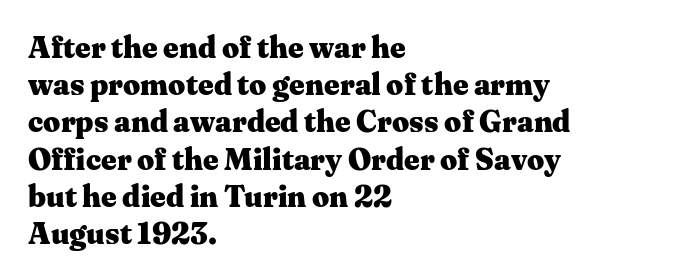
Q: Is the text bold? A: Yes.
Q: Is the text italic (slanted)? A: No, it is upright.
Q: Is the typeface a serif or a sans-serif typeface? A: Serif.
Q: Is the text underlined? A: No.
Q: How is the paragraph aligned? A: Left-aligned.
Q: Is the spacing between letters normal or unusually wide? A: Normal.
Q: Width (condensed, normal, or wide)? A: Wide.
Q: Stroke contrast? A: Medium.
Q: x-height? A: Medium.
Q: Monospaced? A: No.
